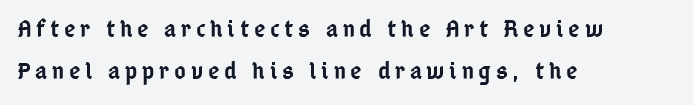
{"italic": "no", "bold": "semi", "underline": "no", "align": "left", "line_spacing": "normal", "line_spacing_ratio": 1.69, "glyph_px": 25}
